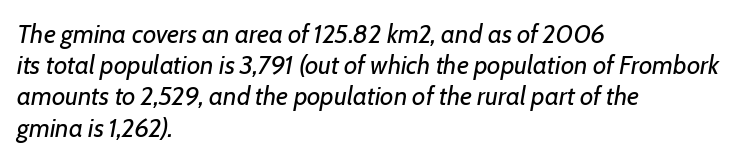
Nobody drew a line under any word here. Heaviness? Minimal to ordinary, like unemphasized prose. Nothing unusual about the tracking: characters are spaced as the font intends. Each line starts at the same left margin while the right side varies. Italic: yes, the glyphs are oblique.
